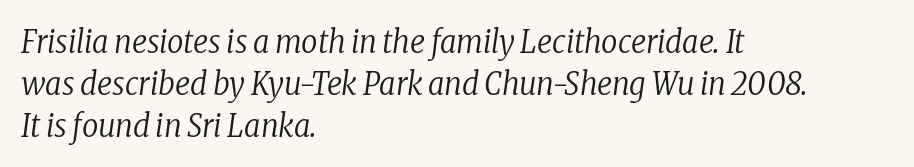
{"serif": "yes", "italic": "yes", "lean": "right", "slant_degrees": 8, "bold": "no", "weight": "regular", "width": "condensed", "stroke_contrast": "low", "x_height": "medium", "monospaced": "no", "underline": "no", "align": "left", "line_spacing": "normal", "line_spacing_ratio": 1.31, "letter_spacing": "normal", "letter_spacing_em": 0.0, "glyph_px": 32}
